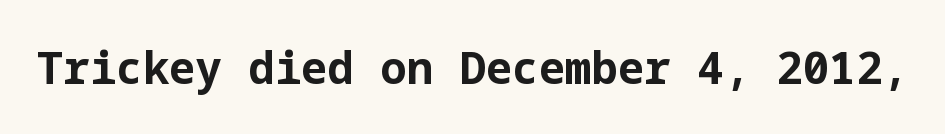
What kind of face is this? One without serifs — a sans. No word sits above an underline. Short note: letters normally spaced. The face used here has the dense, thick strokes of a bold. Ordinary non-slanted type is in use.
